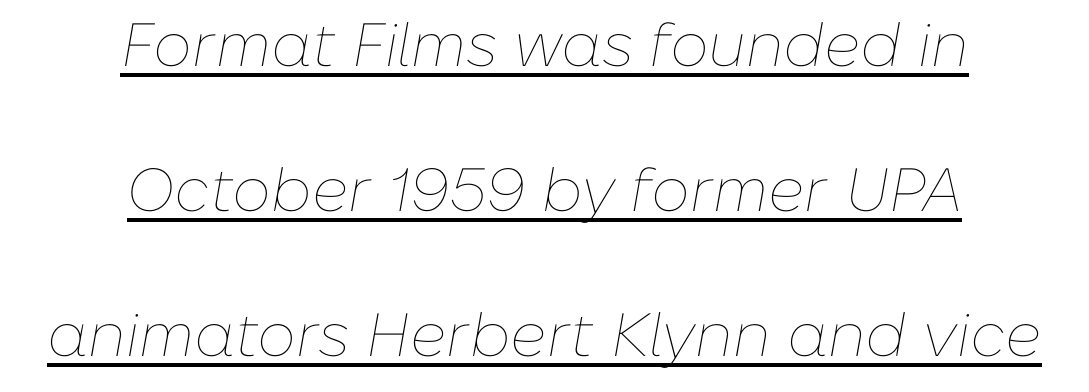
Q: Is the text bold? A: No.
Q: Is the text italic (slanted)? A: Yes, it leans right by about 10 degrees.
Q: Is the text underlined? A: Yes.
Q: How is the paragraph aligned? A: Centered.
Q: Is the spacing between letters normal or unusually wide? A: Normal.
Q: Is the spacing between lines tight, normal or loose? A: Loose.
Q: Width (condensed, normal, or wide)? A: Normal.
Q: Stroke contrast? A: Low.
Q: x-height? A: Medium.
Q: Monospaced? A: No.
